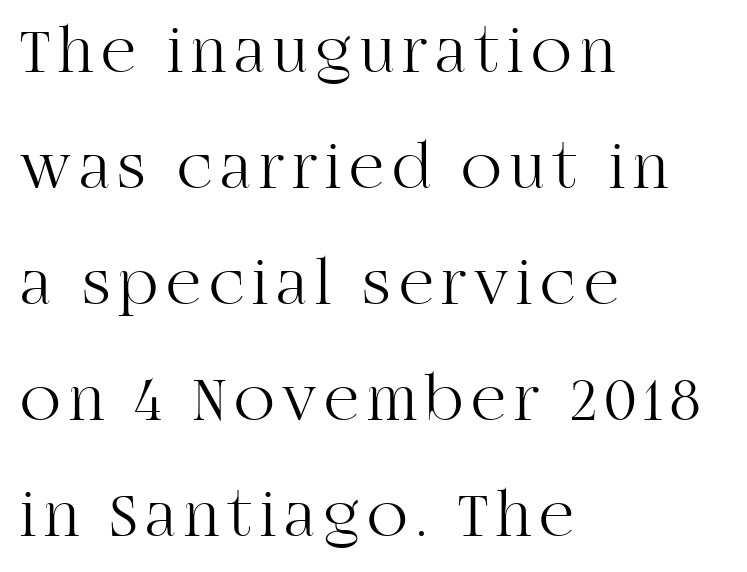
{"serif": "yes", "italic": "no", "bold": "no", "weight": "light", "width": "normal", "stroke_contrast": "high", "x_height": "large", "monospaced": "no", "underline": "no", "align": "left", "line_spacing_ratio": 1.73, "glyph_px": 67}
